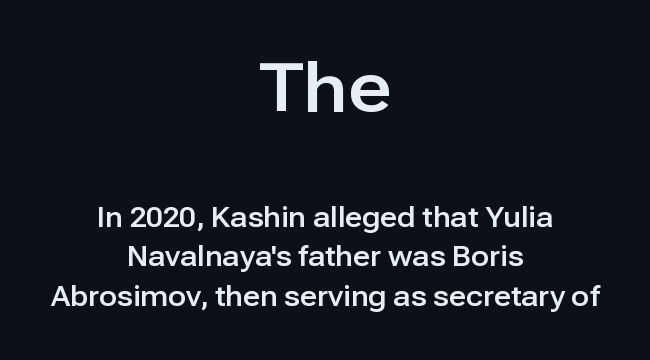
The designer went with a sans here, leaving each stem footless. Compare the two chunks: the upper has the greater cap height. Every character sits straight up, as roman type does. The paragraph shown floats in the horizontal middle. The letterforms sit shoulder to shoulder at normal distance.
